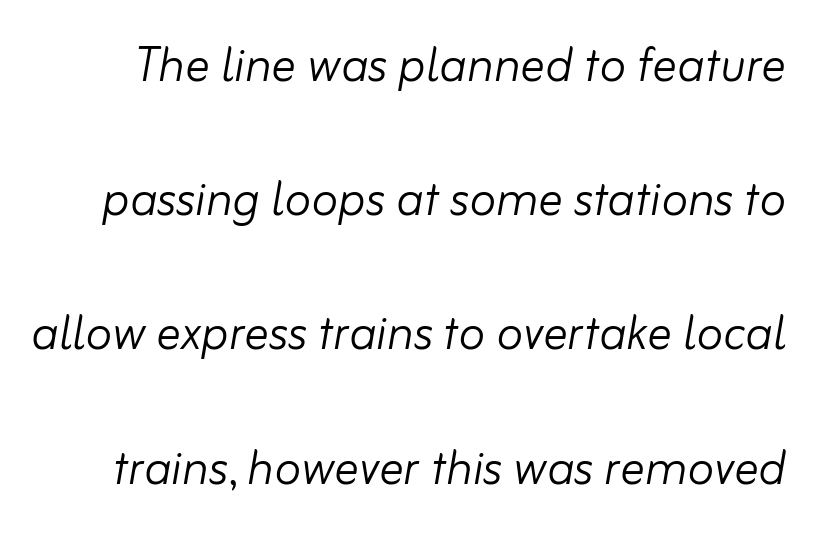
Q: Is the text bold? A: No.
Q: Is the text italic (slanted)? A: Yes, it leans right by about 10 degrees.
Q: Is the text underlined? A: No.
Q: Is the spacing between letters normal or unusually wide? A: Normal.
Q: Is the spacing between lines tight, normal or loose? A: Loose.
Q: Width (condensed, normal, or wide)? A: Normal.
Q: Stroke contrast? A: Low.
Q: x-height? A: Small.
Q: Monospaced? A: No.
